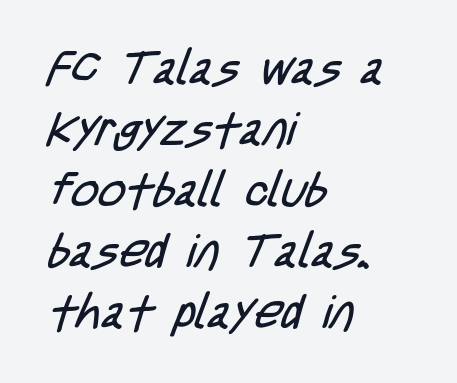
{"serif": "no", "bold": "no", "weight": "regular", "width": "condensed", "stroke_contrast": "low", "x_height": "large", "monospaced": "no", "underline": "no", "align": "left", "line_spacing": "normal", "line_spacing_ratio": 1.3, "letter_spacing": "normal", "letter_spacing_em": 0.0, "glyph_px": 47}
